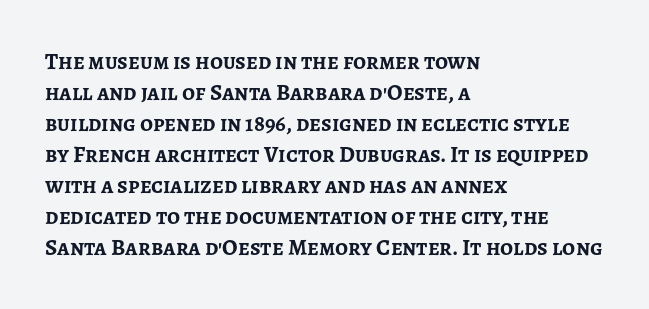
The image shows 23 px bold type, upright; set left-aligned, normal line spacing (1.35x), normal letter spacing, not underlined.
